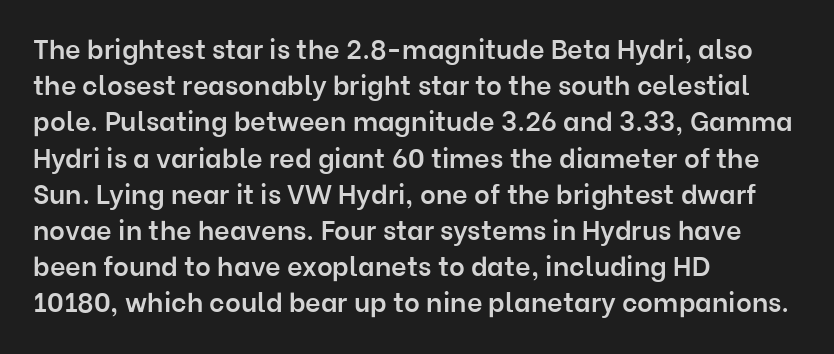
Nobody touched the tracking dial on this one. Its strokes are somewhat broadened, the hallmark of semibold type. Reading down the column, the eye jumps a familiar distance to each next line. Decoration check: the copy has no underline. The paragraph has a hard left edge and a soft right edge. Does the lettering tilt? It doesn't — this is upright.
